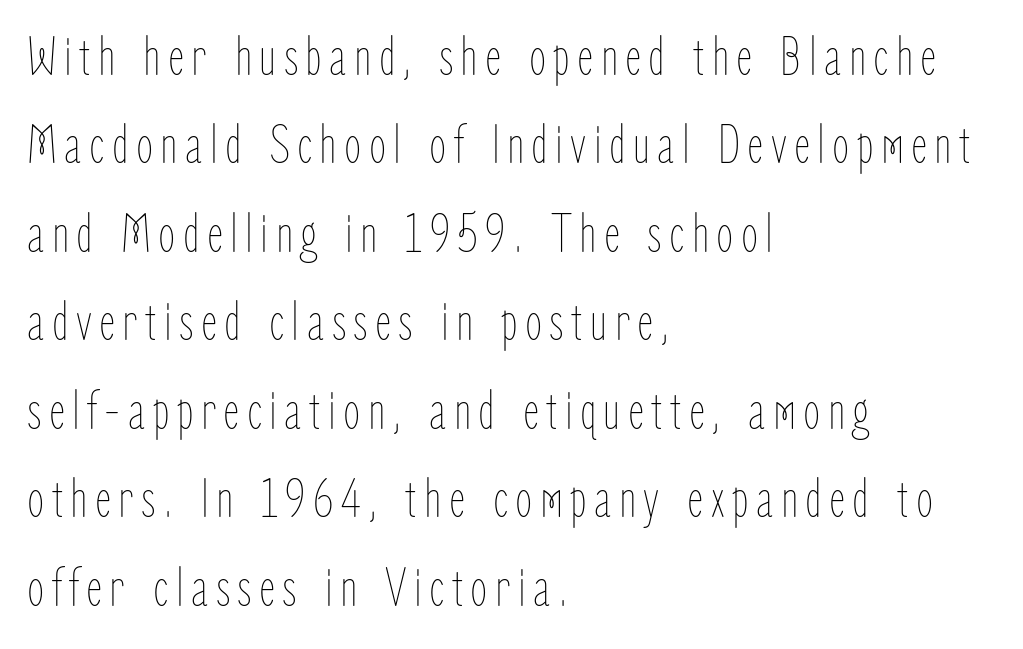
{"italic": "no", "bold": "no", "weight": "thin", "width": "condensed", "stroke_contrast": "low", "x_height": "medium", "monospaced": "no", "underline": "no", "align": "left", "line_spacing": "normal", "line_spacing_ratio": 1.58, "glyph_px": 56}
